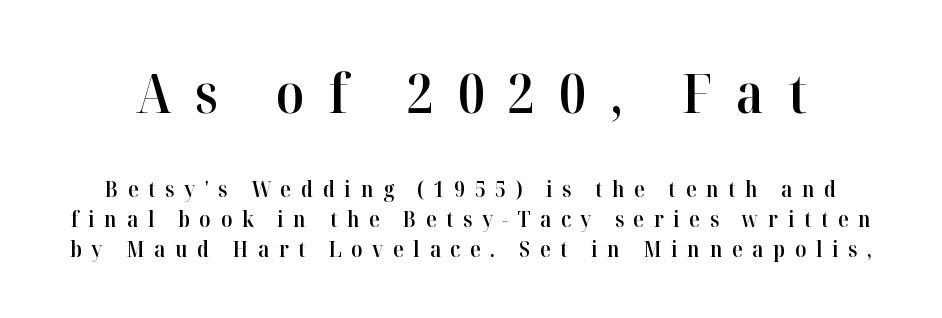
The image shows 55 px semibold serif type, upright; set normal line spacing (1.36x), unusually wide letter spacing (+0.44 em), not underlined; the first (top) block is 2.5x larger; high stroke contrast and a medium x-height.
